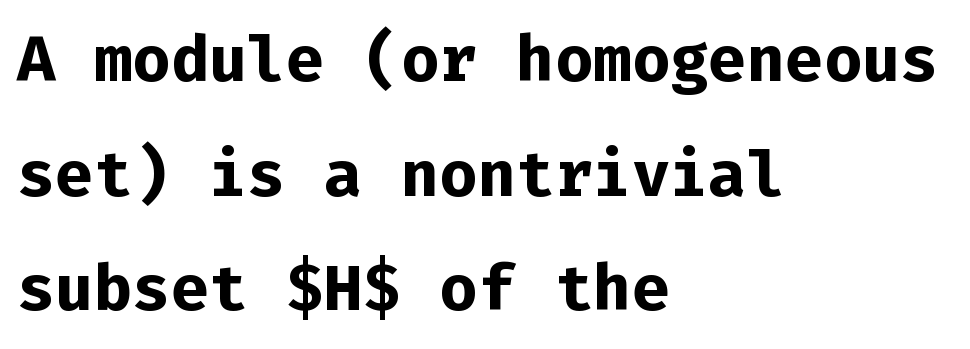
{"serif": "no", "italic": "no", "bold": "yes", "weight": "bold", "width": "normal", "stroke_contrast": "low", "x_height": "medium", "monospaced": "yes", "underline": "no", "align": "left", "line_spacing_ratio": 1.79, "letter_spacing": "normal", "letter_spacing_em": 0.0, "glyph_px": 64}
